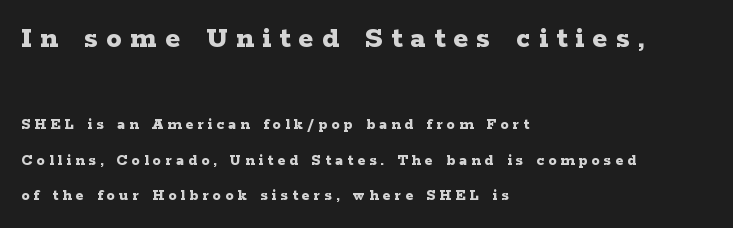
Each letter keeps its own natural width here, so spacing adapts to shape. The leading is generous, giving the passage an open texture. Emphasis by weight is at full strength: bold. Type style note: has serifs. Students, note that the glyphs here are deliberately spaced far apart. Line beginnings align vertically; line endings do not.
